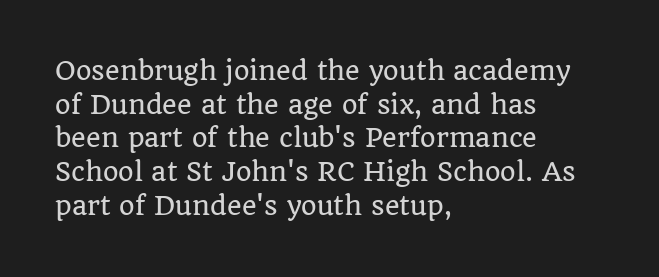
The image shows 25 px text type, upright; set left-aligned, normal line spacing (1.35x), normal letter spacing, not underlined.
